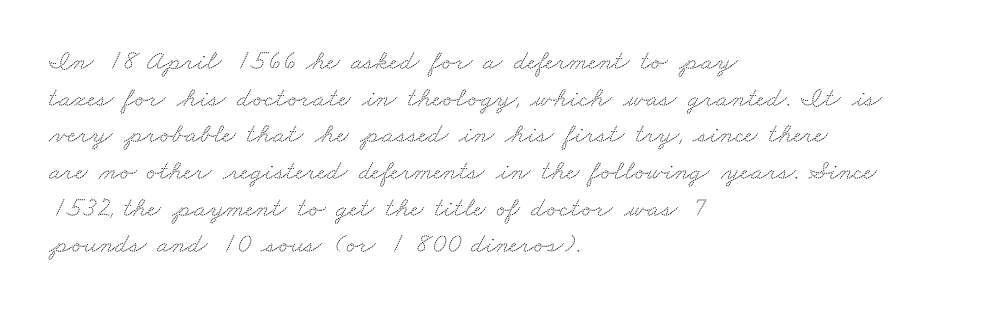
The image shows 28 px wide serif type; set left-aligned, normal line spacing (1.31x), normal letter spacing, not underlined; medium stroke contrast and a small x-height.
